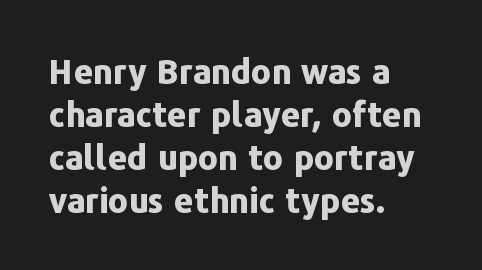
The image shows 34 px bold sans-serif type, upright; set left-aligned, normal line spacing (1.26x), normal letter spacing, not underlined; low stroke contrast and a medium x-height.
